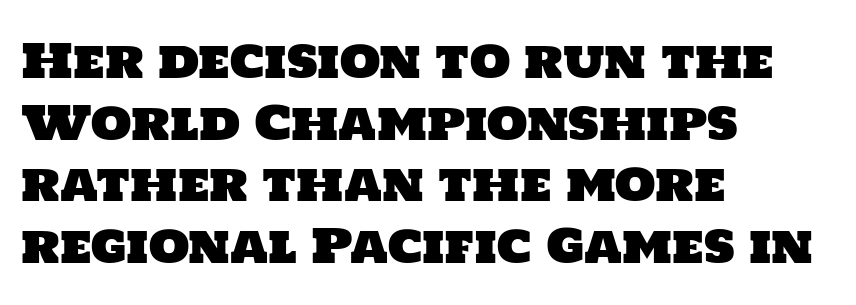
Bare-footed words on every line. Teacher's note: observe the even left margin — that is flush-left alignment. The face used here is proportionally spaced, like ordinary book or web type. Does the type have serifs? No, each stem ends abruptly. Spacing between characters is what you'd get straight out of the box. The designer left line spacing at the default.
